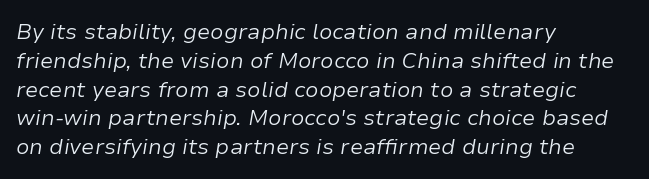
The image shows 22 px text type, italic (leaning right); set left-aligned, normal line spacing (1.31x), normal letter spacing, not underlined.
